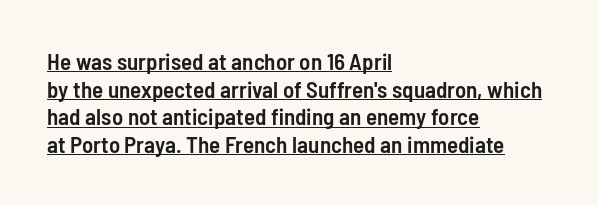
This sample carries an underscore along the baseline area. Does the copy run flush right? No — it runs flush left. These lines were composed using upright roman letters. Set as a demibold, roughly 600 on the weight scale. Letter spacing: default.
